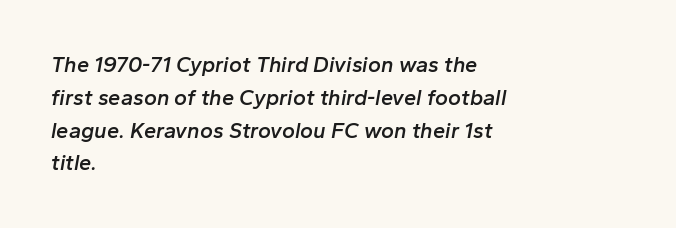
The passage shown has conventional tracking throughout. The face used here is a semibold: visibly heavier than regular, lighter than bold. This is oblique type, the kind used for emphasis or titles. The passage shown stacks its lines at a standard gap. A classic flush-left, rag-right setting is used for this passage.
